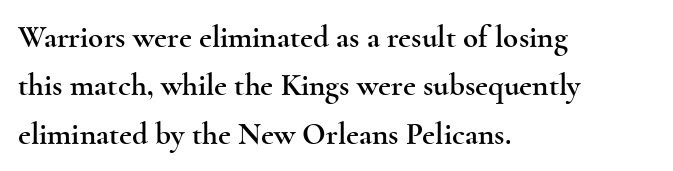
The axis of the letterforms is exactly vertical. This sample has the flowing, uneven cadence of proportional lettering. Notice how the passage keeps a crisp vertical edge on the left only. Serifs: yes, visible at the terminals of the letterforms. The lines sit at an ordinary, default distance from one another. What stands out about the letter spacing? Nothing — it is the standard amount.
